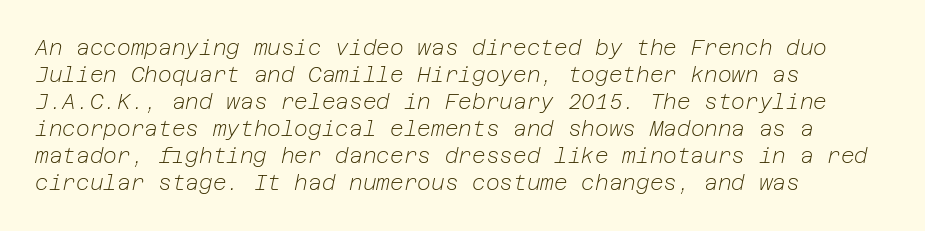
The image shows 21 px text type, italic (leaning right); set left-aligned, normal line spacing (1.29x), normal letter spacing, not underlined.
